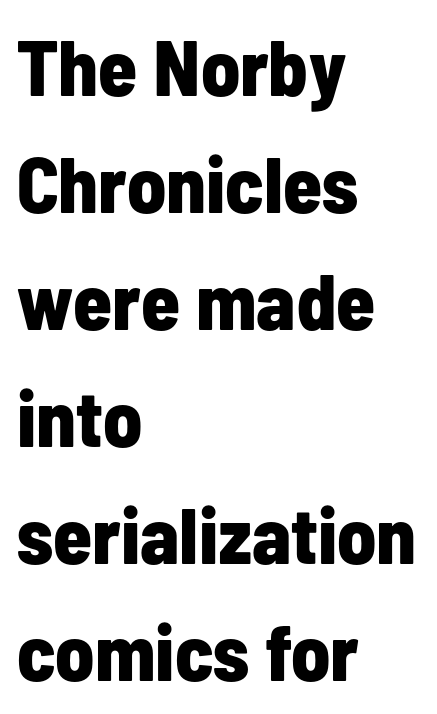
{"serif": "no", "italic": "no", "bold": "yes", "weight": "bold", "width": "condensed", "stroke_contrast": "low", "x_height": "medium", "monospaced": "no", "underline": "no", "align": "left", "line_spacing": "normal", "line_spacing_ratio": 1.48, "letter_spacing": "normal", "letter_spacing_em": 0.0, "glyph_px": 79}
